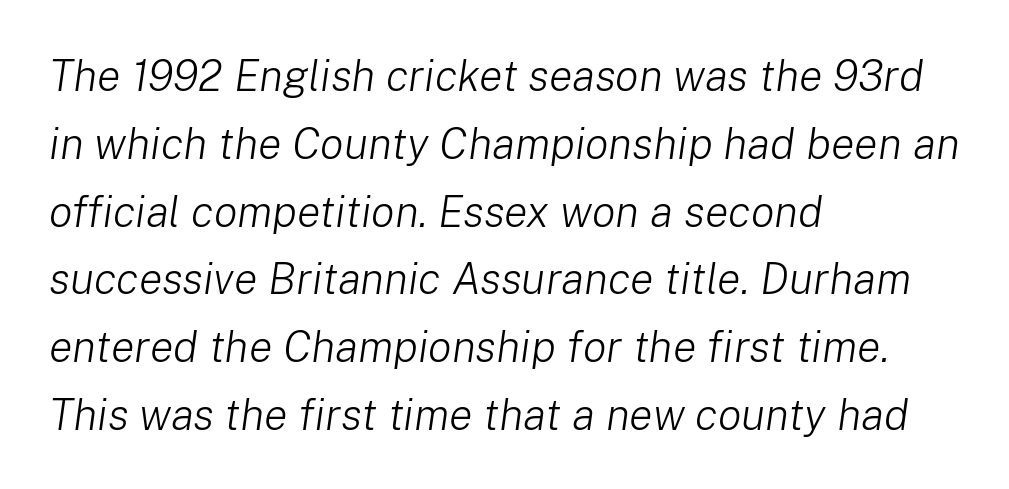
{"italic": "yes", "lean": "right", "slant_degrees": 8, "bold": "no", "weight": "light", "width": "normal", "stroke_contrast": "low", "x_height": "medium", "monospaced": "no", "underline": "no", "align": "left", "line_spacing": "normal", "line_spacing_ratio": 1.54, "letter_spacing": "normal", "letter_spacing_em": 0.0, "glyph_px": 44}
